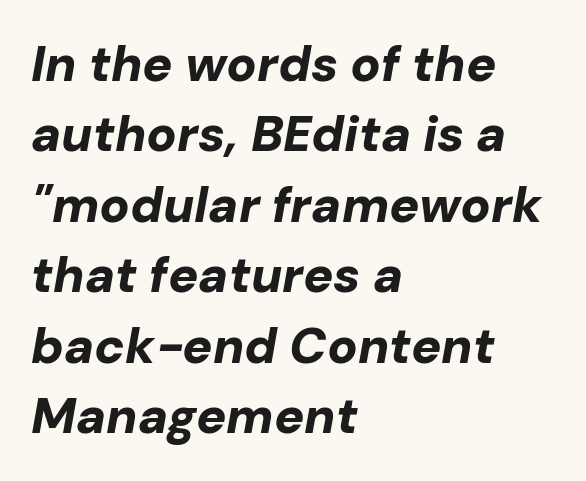
{"italic": "yes", "lean": "right", "slant_degrees": 10, "bold": "yes", "weight": "bold", "width": "normal", "stroke_contrast": "low", "x_height": "medium", "monospaced": "no", "underline": "no", "align": "left", "line_spacing": "normal", "line_spacing_ratio": 1.41, "letter_spacing": "normal", "letter_spacing_em": 0.0, "glyph_px": 50}
